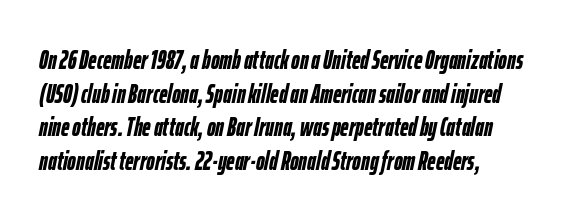
{"italic": "yes", "lean": "right", "slant_degrees": 12, "bold": "yes", "underline": "no", "align": "left", "line_spacing": "normal", "line_spacing_ratio": 1.29, "letter_spacing": "normal", "letter_spacing_em": 0.0, "glyph_px": 26}
